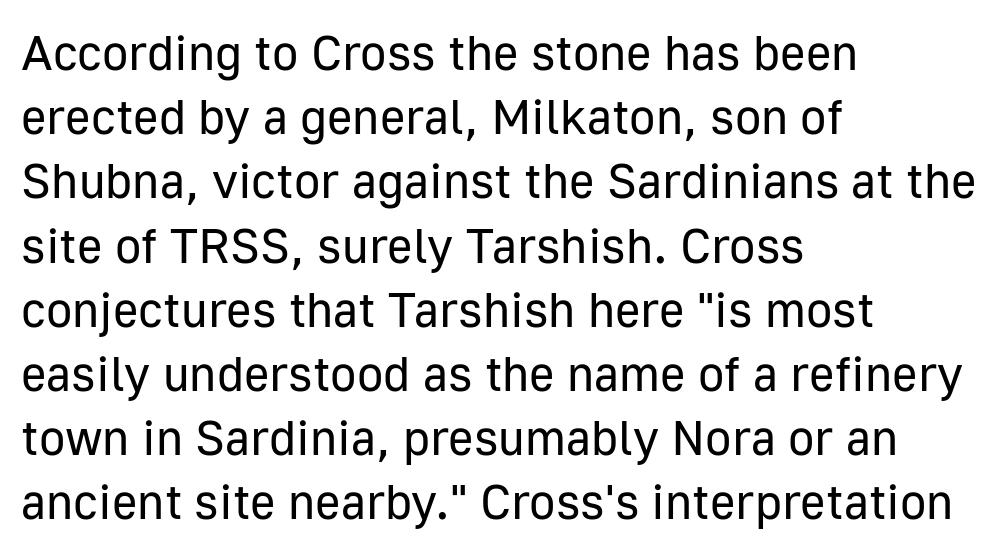
{"serif": "no", "italic": "no", "bold": "no", "weight": "regular", "width": "normal", "stroke_contrast": "low", "x_height": "medium", "monospaced": "no", "underline": "no", "align": "left", "line_spacing": "normal", "line_spacing_ratio": 1.31, "letter_spacing": "normal", "letter_spacing_em": 0.0, "glyph_px": 49}
